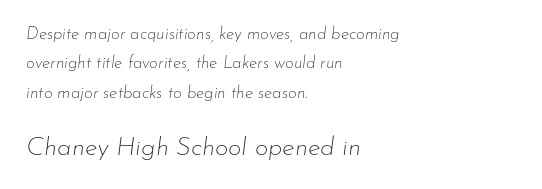
The image shows 26 px text type, italic (leaning right); set left-aligned, line spacing 1.73x, normal letter spacing, not underlined; the second (bottom) block is 1.53x larger.
